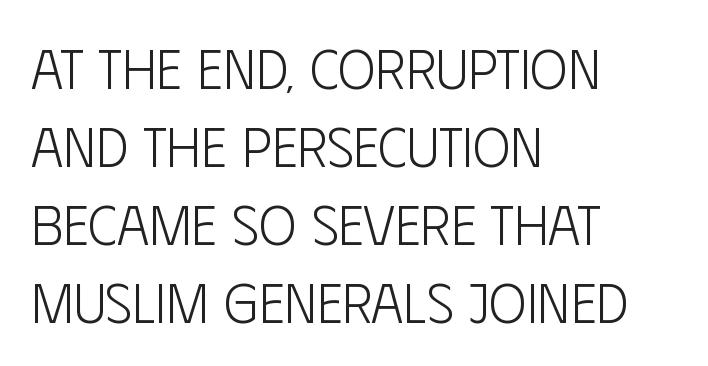
Q: Is the text bold? A: No.
Q: Is the text italic (slanted)? A: No, it is upright.
Q: Is the typeface a serif or a sans-serif typeface? A: Sans-serif.
Q: Is the text underlined? A: No.
Q: How is the paragraph aligned? A: Left-aligned.
Q: Is the spacing between letters normal or unusually wide? A: Normal.
Q: Is the spacing between lines tight, normal or loose? A: Normal.
Q: Width (condensed, normal, or wide)? A: Condensed.
Q: Stroke contrast? A: Low.
Q: x-height? A: Large.
Q: Monospaced? A: No.
